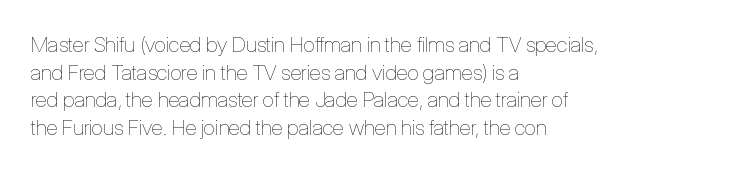
Q: Is the text bold? A: No.
Q: Is the text italic (slanted)? A: No, it is upright.
Q: Is the text underlined? A: No.
Q: How is the paragraph aligned? A: Left-aligned.
Q: Is the spacing between letters normal or unusually wide? A: Normal.
Q: Is the spacing between lines tight, normal or loose? A: Normal.
